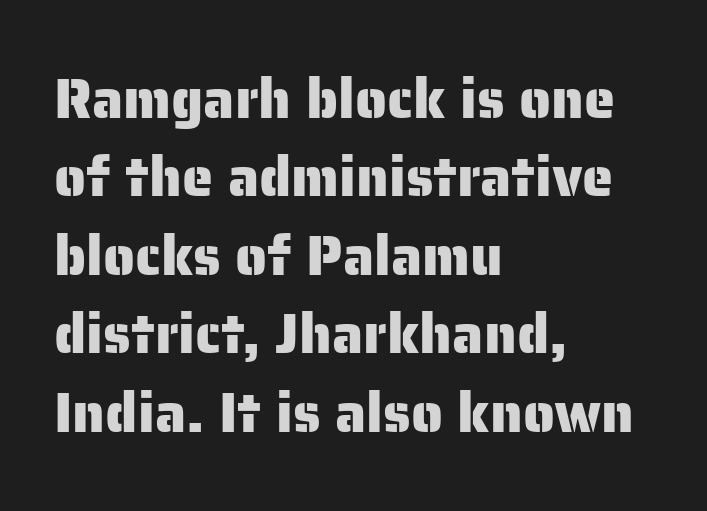
Q: Is the text italic (slanted)? A: No, it is upright.
Q: Is the typeface a serif or a sans-serif typeface? A: Sans-serif.
Q: Is the text underlined? A: No.
Q: How is the paragraph aligned? A: Left-aligned.
Q: Is the spacing between letters normal or unusually wide? A: Normal.
Q: Is the spacing between lines tight, normal or loose? A: Normal.
Q: Width (condensed, normal, or wide)? A: Normal.
Q: Stroke contrast? A: Low.
Q: x-height? A: Medium.
Q: Monospaced? A: No.
